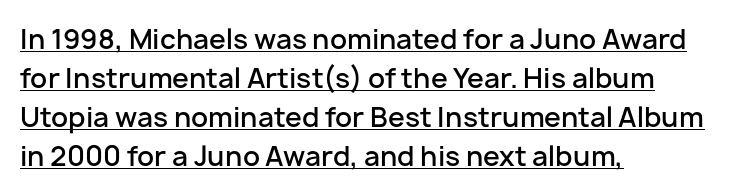
Between one letter and the next there's only the usual sliver of space. Does the lettering tilt? It doesn't — this is upright. A semibold gives these letters moderate extra thickness, short of bold. You can see a thin bar hugging the bottom of the glyphs. Does the leading feel generous? No, just average. The rag falls on the right side of this text block.
